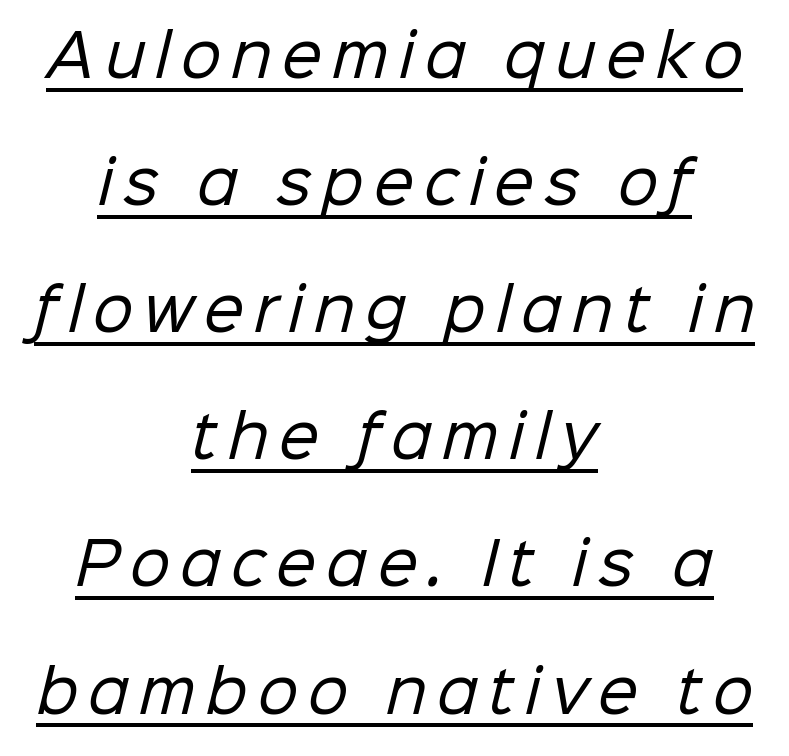
How would I describe the line gaps? Wide and relaxed. The type family on display is of the sans-serif kind. Is the block centered? Yes — each line is placed symmetrically about the middle. Character widths vary here, with narrow letters taking less room than wide ones. Think standard paragraph weight, or any step lighter than that.
